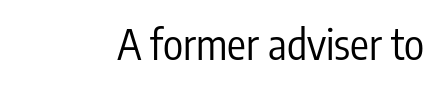
Q: Is the text bold? A: No.
Q: Is the text italic (slanted)? A: No, it is upright.
Q: Is the typeface a serif or a sans-serif typeface? A: Sans-serif.
Q: Is the text underlined? A: No.
Q: Is the spacing between letters normal or unusually wide? A: Normal.
Q: Width (condensed, normal, or wide)? A: Condensed.
Q: Stroke contrast? A: Low.
Q: x-height? A: Medium.
Q: Monospaced? A: No.
